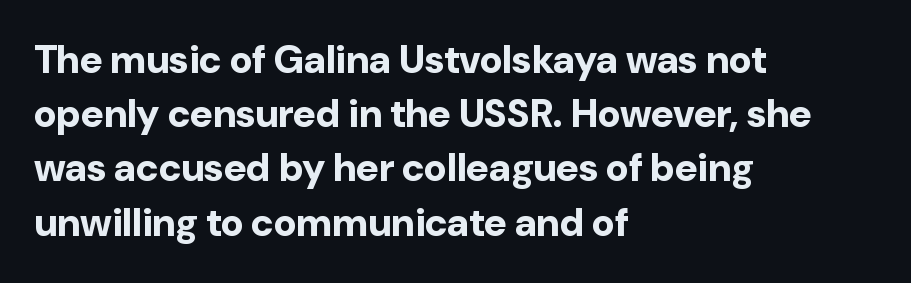
Q: Is the text bold? A: Yes.
Q: Is the text italic (slanted)? A: No, it is upright.
Q: Is the typeface a serif or a sans-serif typeface? A: Sans-serif.
Q: Is the text underlined? A: No.
Q: How is the paragraph aligned? A: Left-aligned.
Q: Is the spacing between letters normal or unusually wide? A: Normal.
Q: Is the spacing between lines tight, normal or loose? A: Normal.
Q: Width (condensed, normal, or wide)? A: Normal.
Q: Stroke contrast? A: Low.
Q: x-height? A: Medium.
Q: Monospaced? A: No.
